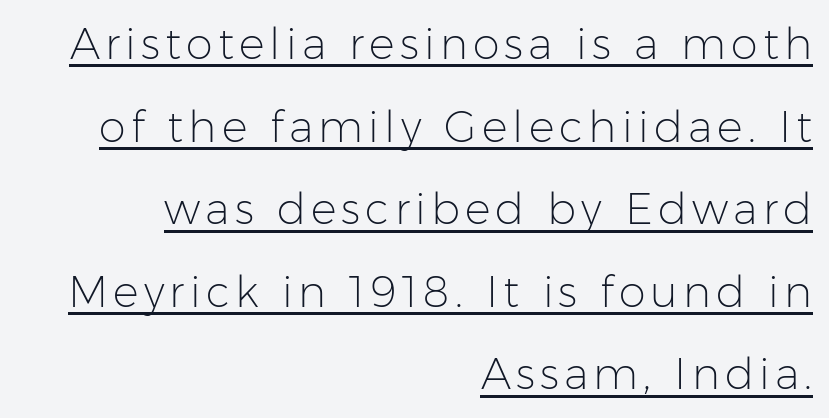
You could not count columns in this text — the font is proportionally spaced. Baseline-to-baseline distance is far greater than the letter height. The lettering holds an erect, upright posture throughout. Caption: lettering with a line underneath. Unlike a traditional serif, this face leaves its strokes unadorned.
